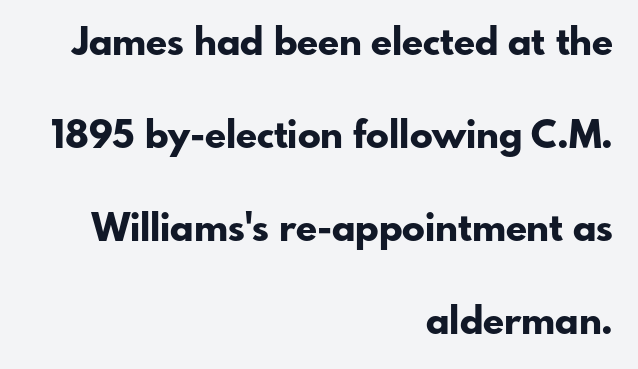
Q: Is the text bold? A: Yes.
Q: Is the text italic (slanted)? A: No, it is upright.
Q: Is the typeface a serif or a sans-serif typeface? A: Sans-serif.
Q: Is the text underlined? A: No.
Q: How is the paragraph aligned? A: Right-aligned.
Q: Is the spacing between letters normal or unusually wide? A: Normal.
Q: Is the spacing between lines tight, normal or loose? A: Loose.
Q: Width (condensed, normal, or wide)? A: Normal.
Q: Stroke contrast? A: Low.
Q: x-height? A: Small.
Q: Monospaced? A: No.
